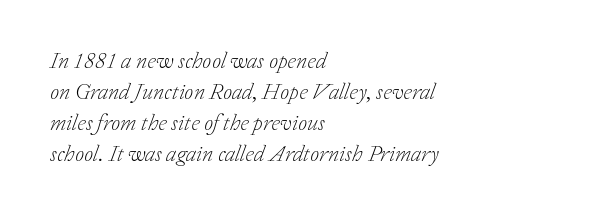
{"italic": "yes", "lean": "right", "slant_degrees": 20, "bold": "no", "underline": "no", "align": "left", "line_spacing": "normal", "line_spacing_ratio": 1.35, "letter_spacing": "normal", "letter_spacing_em": 0.0, "glyph_px": 23}
